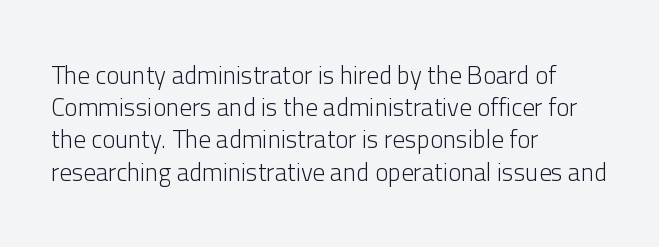
Q: Is the text bold? A: No.
Q: Is the text italic (slanted)? A: No, it is upright.
Q: Is the text underlined? A: No.
Q: How is the paragraph aligned? A: Left-aligned.
Q: Is the spacing between letters normal or unusually wide? A: Normal.
Q: Is the spacing between lines tight, normal or loose? A: Normal.
